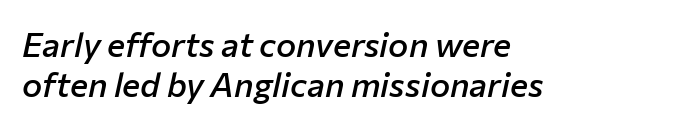
{"italic": "yes", "lean": "right", "slant_degrees": 12, "bold": "semi", "weight": "semibold", "width": "normal", "stroke_contrast": "low", "x_height": "medium", "monospaced": "no", "underline": "no", "align": "left", "line_spacing_ratio": 1.18, "letter_spacing": "normal", "letter_spacing_em": 0.0, "glyph_px": 34}
